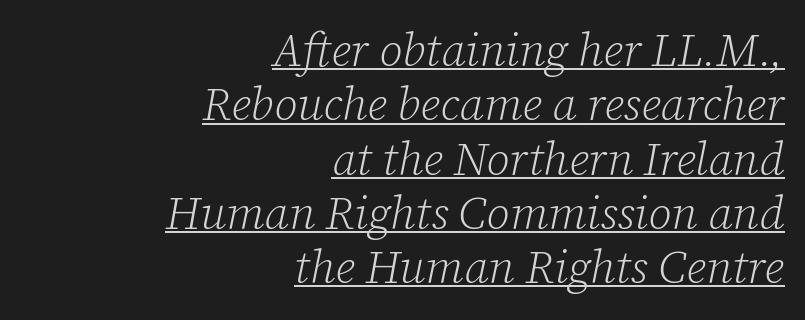
Q: Is the text bold? A: No.
Q: Is the text italic (slanted)? A: Yes, it leans right by about 12 degrees.
Q: Is the typeface a serif or a sans-serif typeface? A: Serif.
Q: Is the text underlined? A: Yes.
Q: How is the paragraph aligned? A: Right-aligned.
Q: Is the spacing between letters normal or unusually wide? A: Normal.
Q: Width (condensed, normal, or wide)? A: Normal.
Q: Stroke contrast? A: Low.
Q: x-height? A: Medium.
Q: Monospaced? A: No.
